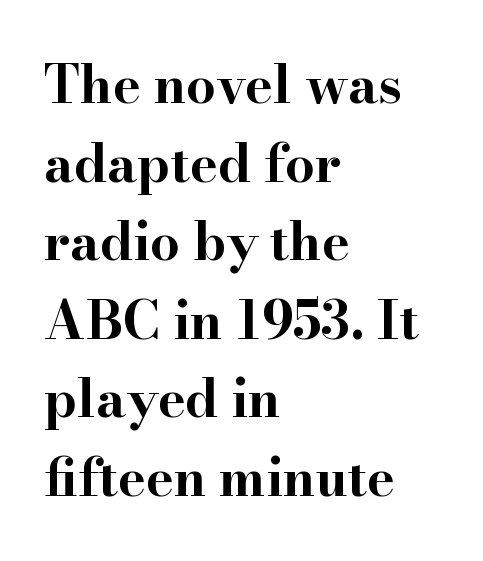
Q: Is the text bold? A: Yes.
Q: Is the text italic (slanted)? A: No, it is upright.
Q: Is the typeface a serif or a sans-serif typeface? A: Serif.
Q: Is the text underlined? A: No.
Q: How is the paragraph aligned? A: Left-aligned.
Q: Is the spacing between letters normal or unusually wide? A: Normal.
Q: Is the spacing between lines tight, normal or loose? A: Normal.
Q: Width (condensed, normal, or wide)? A: Wide.
Q: Stroke contrast? A: High.
Q: x-height? A: Small.
Q: Monospaced? A: No.
